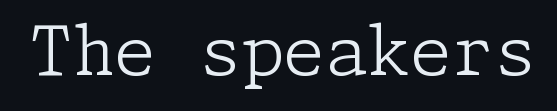
Q: Is the text bold? A: No.
Q: Is the text italic (slanted)? A: No, it is upright.
Q: Is the typeface a serif or a sans-serif typeface? A: Serif.
Q: Is the text underlined? A: No.
Q: Is the spacing between letters normal or unusually wide? A: Normal.
Q: Width (condensed, normal, or wide)? A: Normal.
Q: Stroke contrast? A: Low.
Q: x-height? A: Medium.
